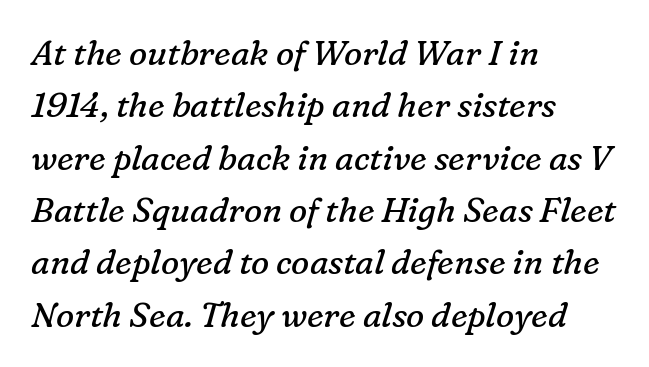
The line-height multiplier appears to be the usual default. Notice how the stems are inclined rather than vertical — that's the hallmark of italics. A classic flush-left, rag-right setting is used for this passage. The space beneath each line is pristine and unruled. The strokes carry an ordinary text weight at most.
